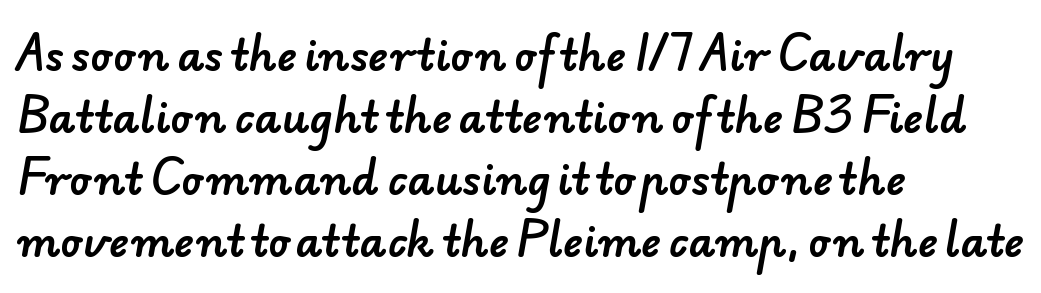
The image shows 42 px sans-serif type; set left-aligned, normal line spacing (1.48x), normal letter spacing, not underlined; low stroke contrast and a small x-height.
